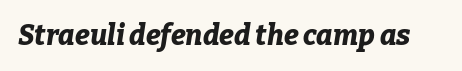
{"italic": "yes", "lean": "right", "slant_degrees": 9, "bold": "yes", "weight": "bold", "width": "normal", "stroke_contrast": "low", "x_height": "medium", "monospaced": "no", "underline": "no", "letter_spacing": "normal", "letter_spacing_em": 0.0, "glyph_px": 28}
